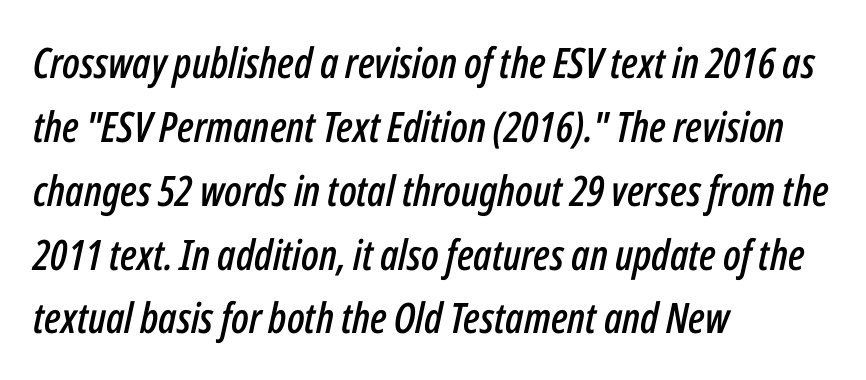
The image shows 42 px condensed type, italic (leaning right); set left-aligned, normal line spacing (1.52x), normal letter spacing, not underlined; low stroke contrast and a medium x-height.
